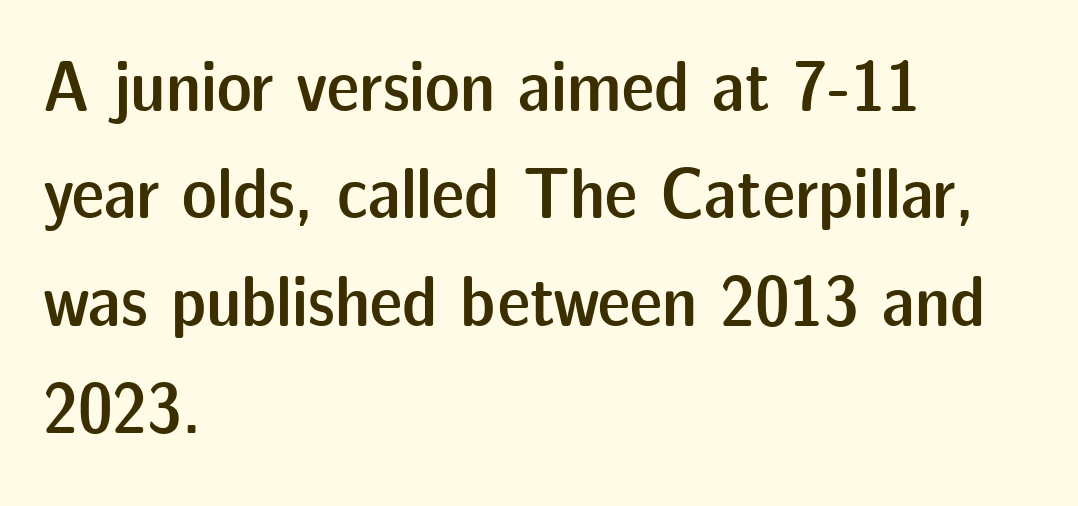
The image shows 73 px semibold sans-serif type, upright; set left-aligned, normal line spacing (1.47x), normal letter spacing, not underlined; low stroke contrast and a medium x-height.
